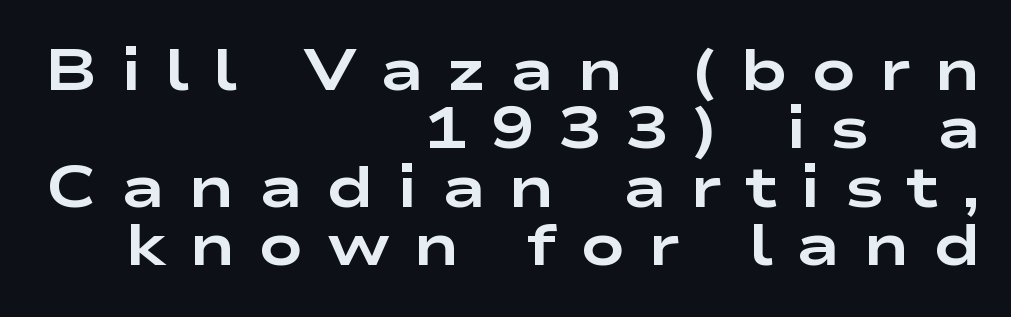
{"serif": "no", "italic": "no", "bold": "yes", "weight": "bold", "width": "wide", "stroke_contrast": "low", "x_height": "medium", "monospaced": "no", "underline": "no", "align": "right", "line_spacing": "tight", "line_spacing_ratio": 0.99, "letter_spacing": "wide", "letter_spacing_em": 0.39, "glyph_px": 59}
